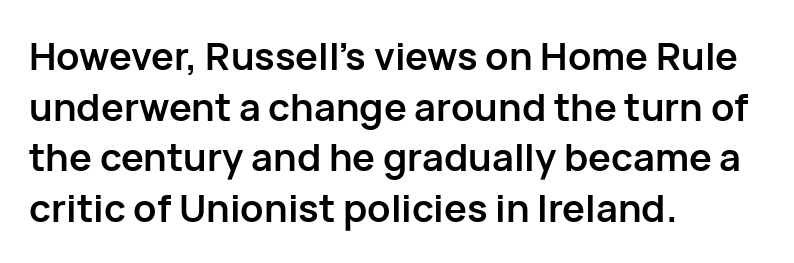
The image shows 38 px semibold sans-serif type, upright; set left-aligned, normal line spacing (1.33x), normal letter spacing, not underlined; low stroke contrast and a medium x-height.
